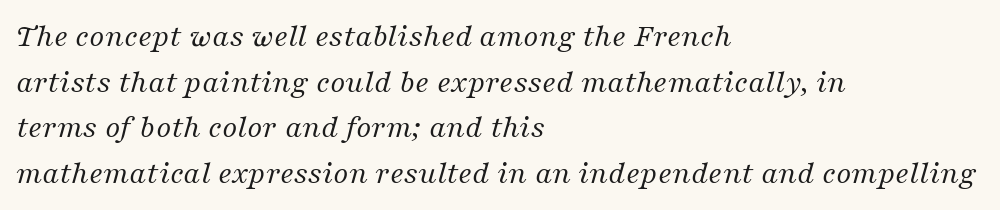
These lines are composed in type with serifs. The rendering uses a moderate line-height, typical for paragraphs. The font sits on the lighter half of the weight spectrum, regular included. The passage shown is not underscored anywhere.
